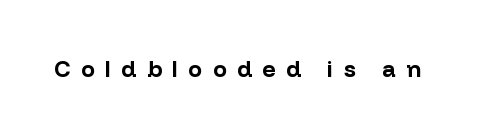
{"italic": "no", "bold": "yes", "underline": "no", "letter_spacing": "wide", "letter_spacing_em": 0.46, "glyph_px": 23}
